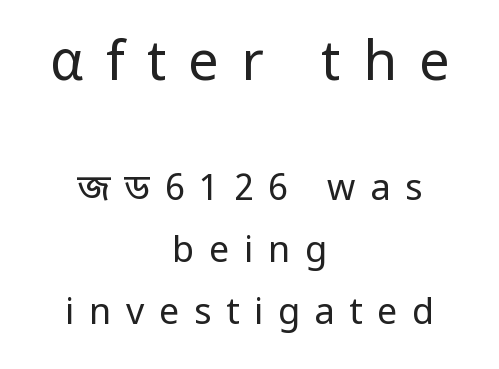
Caption: multi-line text, centered on the measure. Whoever set this made the first block the dominant, larger element. Descenders hang freely into open space. You could not count columns in this text — the font is proportionally spaced. The strokes are not fattened; the text isn't bold. You can tell from the bare stems that sans-serif type was used.
